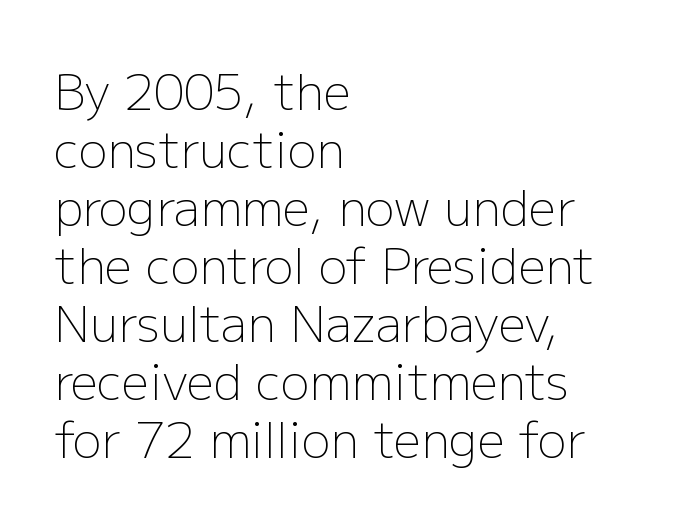
Q: Is the text bold? A: No.
Q: Is the text italic (slanted)? A: No, it is upright.
Q: Is the typeface a serif or a sans-serif typeface? A: Sans-serif.
Q: Is the text underlined? A: No.
Q: How is the paragraph aligned? A: Left-aligned.
Q: Is the spacing between letters normal or unusually wide? A: Normal.
Q: Width (condensed, normal, or wide)? A: Normal.
Q: Stroke contrast? A: Low.
Q: x-height? A: Medium.
Q: Monospaced? A: No.
